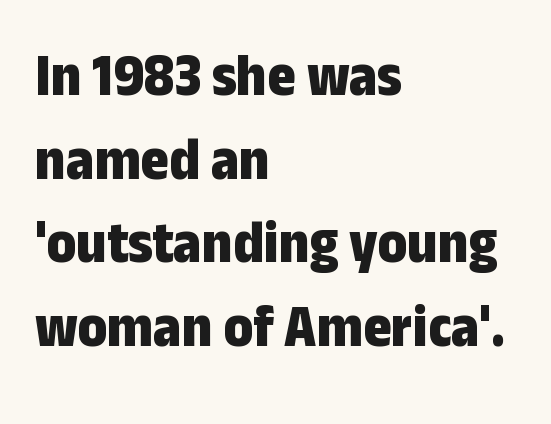
Q: Is the text bold? A: Yes.
Q: Is the text italic (slanted)? A: No, it is upright.
Q: Is the typeface a serif or a sans-serif typeface? A: Sans-serif.
Q: Is the text underlined? A: No.
Q: How is the paragraph aligned? A: Left-aligned.
Q: Is the spacing between letters normal or unusually wide? A: Normal.
Q: Is the spacing between lines tight, normal or loose? A: Normal.
Q: Width (condensed, normal, or wide)? A: Condensed.
Q: Stroke contrast? A: Low.
Q: x-height? A: Medium.
Q: Monospaced? A: No.
